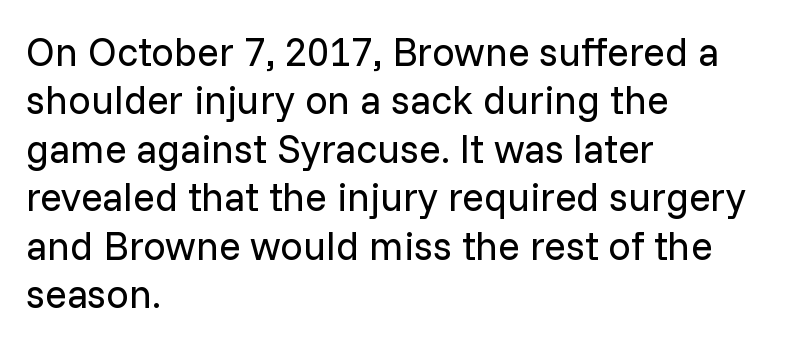
The image shows 40 px regular-weight sans-serif type, upright; set left-aligned, line spacing 1.21x, normal letter spacing, not underlined; low stroke contrast and a medium x-height.
